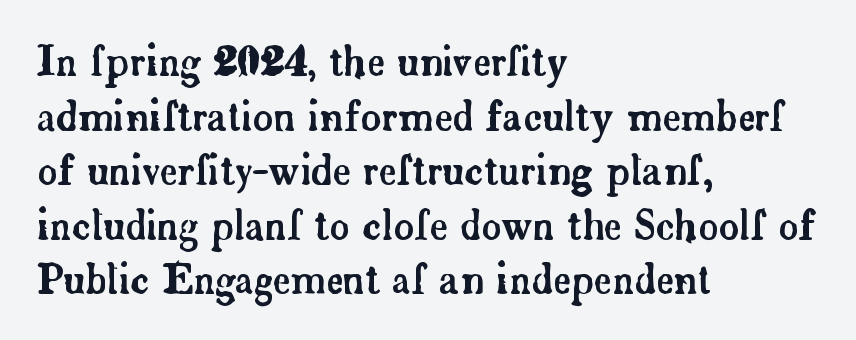
Glyph-to-glyph distance matches everyday printed text. Italic? Not at all — the glyphs are vertical. The rendering uses natural spacing where letterforms have individual widths. Check the space under the baseline: it is left empty. A typesetter would label this face a serif.
